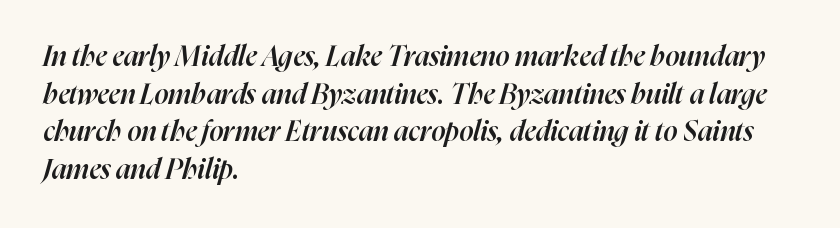
The image shows 28 px semibold type, italic (leaning right); set left-aligned, normal line spacing (1.34x), normal letter spacing, not underlined; high stroke contrast and a medium x-height.
